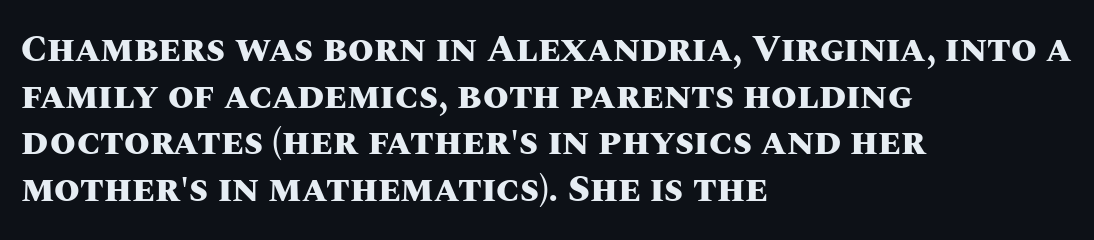
{"italic": "no", "bold": "yes", "weight": "heavy", "width": "normal", "stroke_contrast": "medium", "x_height": "large", "monospaced": "no", "underline": "no", "align": "left", "line_spacing": "normal", "line_spacing_ratio": 1.26, "letter_spacing": "normal", "letter_spacing_em": 0.0, "glyph_px": 37}
